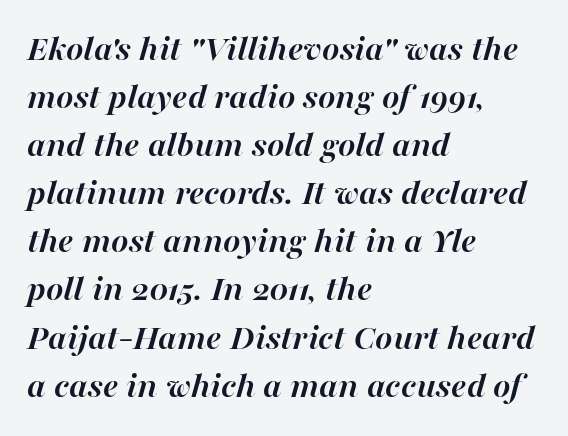
Q: Is the text bold? A: Yes.
Q: Is the text italic (slanted)? A: Yes, it leans right by about 16 degrees.
Q: Is the text underlined? A: No.
Q: How is the paragraph aligned? A: Left-aligned.
Q: Is the spacing between letters normal or unusually wide? A: Normal.
Q: Is the spacing between lines tight, normal or loose? A: Normal.
Q: Width (condensed, normal, or wide)? A: Normal.
Q: Stroke contrast? A: High.
Q: x-height? A: Medium.
Q: Monospaced? A: No.
